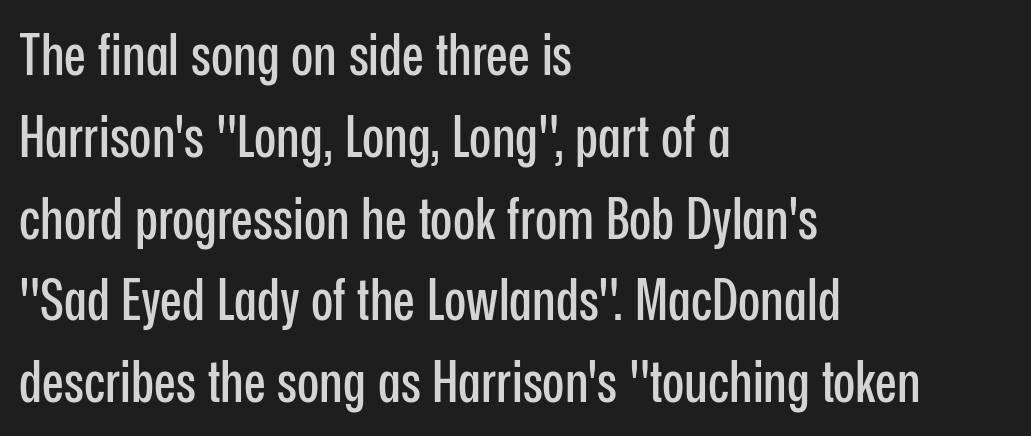
{"serif": "no", "italic": "no", "width": "condensed", "stroke_contrast": "low", "x_height": "medium", "monospaced": "no", "underline": "no", "align": "left", "line_spacing": "normal", "line_spacing_ratio": 1.41, "letter_spacing": "normal", "letter_spacing_em": 0.0, "glyph_px": 58}
